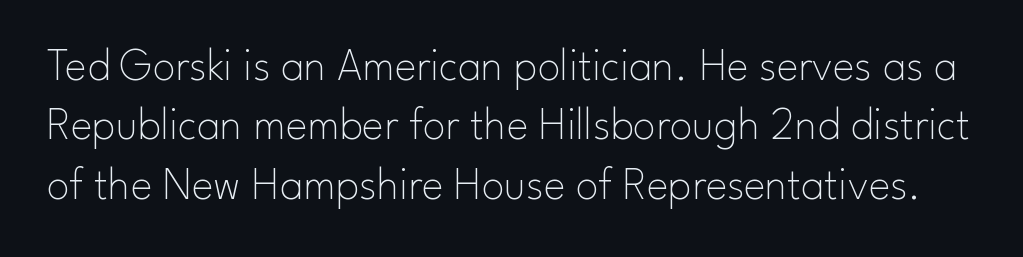
{"serif": "no", "italic": "no", "bold": "no", "weight": "thin", "width": "normal", "stroke_contrast": "low", "x_height": "small", "monospaced": "no", "underline": "no", "line_spacing": "normal", "line_spacing_ratio": 1.29, "letter_spacing": "normal", "letter_spacing_em": 0.0, "glyph_px": 46}
